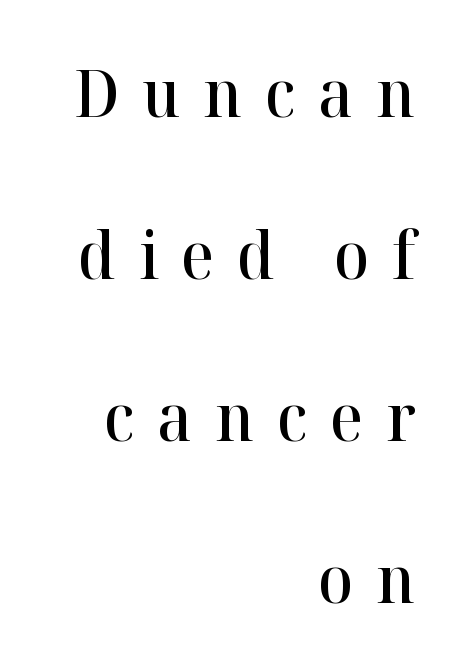
Anything drawn beneath the words? Only blank space. Letter spacing: wide. Every stem runs plumb, perpendicular to the baseline. The paragraph has a hard right edge and a soft left edge.
